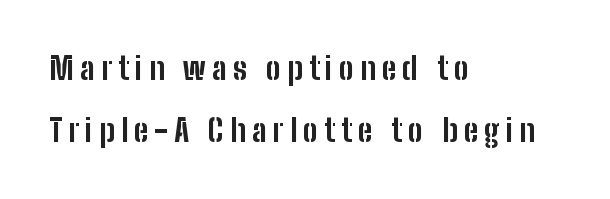
What stands out about the letter spacing? Its width — letters are far apart. Baseline-to-baseline distance is far greater than the letter height. Where is the straight margin? On the left. The string is rendered with underlining switched off.
